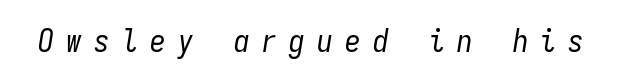
An italicized treatment has been applied to the whole sample. The passage shown is not underscored anywhere. Fixed-width glyphs throughout — classic coding-font behaviour. The letterforms stand isolated, each surrounded by extra space. Stems here are at most as thick as an everyday book face.
